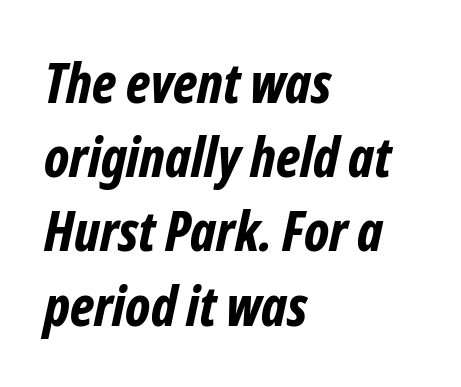
Q: Is the text bold? A: Yes.
Q: Is the text italic (slanted)? A: Yes, it leans right by about 12 degrees.
Q: Is the text underlined? A: No.
Q: How is the paragraph aligned? A: Left-aligned.
Q: Is the spacing between letters normal or unusually wide? A: Normal.
Q: Is the spacing between lines tight, normal or loose? A: Normal.
Q: Width (condensed, normal, or wide)? A: Condensed.
Q: Stroke contrast? A: Low.
Q: x-height? A: Medium.
Q: Monospaced? A: No.
